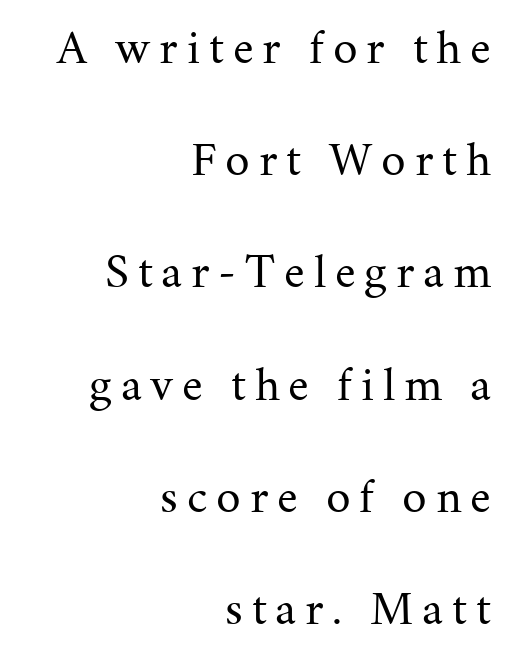
{"serif": "yes", "italic": "no", "bold": "no", "weight": "regular", "width": "normal", "stroke_contrast": "medium", "x_height": "medium", "monospaced": "no", "underline": "no", "align": "right", "line_spacing": "loose", "line_spacing_ratio": 2.29, "glyph_px": 49}
